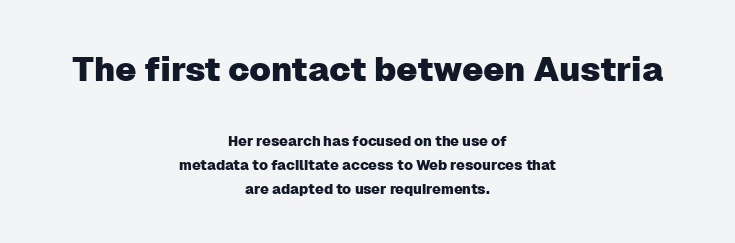
{"serif": "no", "italic": "no", "width": "normal", "stroke_contrast": "low", "x_height": "medium", "monospaced": "no", "underline": "no", "align": "center", "line_spacing": "normal", "line_spacing_ratio": 1.7, "letter_spacing": "normal", "letter_spacing_em": 0.0, "larger_block": "first", "size_ratio": 2.43, "glyph_px": 34}
